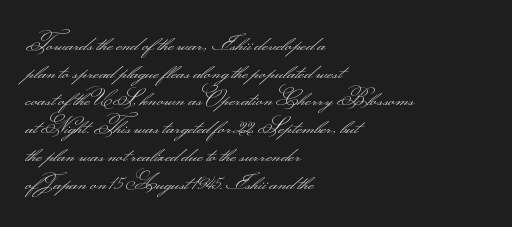
{"bold": "no", "underline": "no", "align": "left", "line_spacing": "normal", "line_spacing_ratio": 1.26, "letter_spacing": "normal", "letter_spacing_em": 0.0, "glyph_px": 22}
